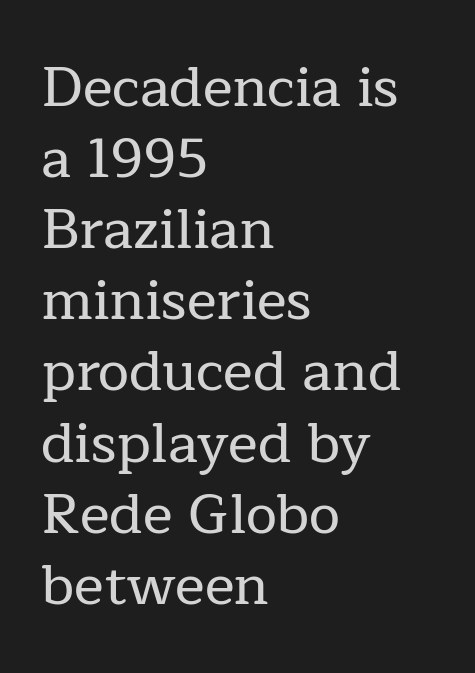
Q: Is the text italic (slanted)? A: No, it is upright.
Q: Is the typeface a serif or a sans-serif typeface? A: Serif.
Q: Is the text underlined? A: No.
Q: How is the paragraph aligned? A: Left-aligned.
Q: Is the spacing between letters normal or unusually wide? A: Normal.
Q: Is the spacing between lines tight, normal or loose? A: Normal.
Q: Width (condensed, normal, or wide)? A: Normal.
Q: Stroke contrast? A: Low.
Q: x-height? A: Medium.
Q: Monospaced? A: No.
